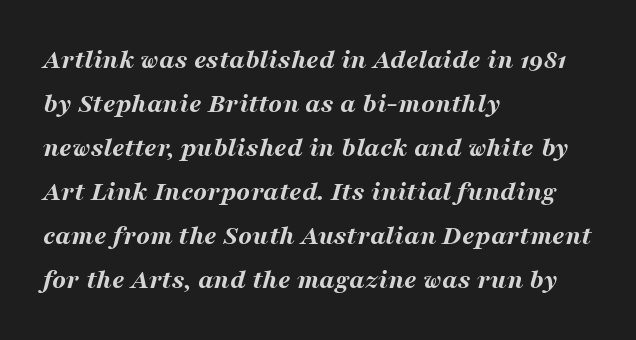
A typesetter would call this proportional, since set widths differ per character. Glance below the letters and you will spot only blank space. Compared with typical body copy, the letter spacing here is the same. Students, observe: this is what conventionally led text looks like. The ragged edge is on the right, which tells us the setting is flush left.
